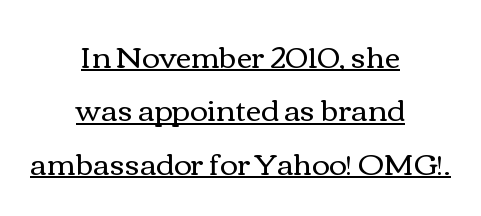
Q: Is the text bold? A: No.
Q: Is the text italic (slanted)? A: No, it is upright.
Q: Is the text underlined? A: Yes.
Q: How is the paragraph aligned? A: Centered.
Q: Is the spacing between letters normal or unusually wide? A: Normal.
Q: Width (condensed, normal, or wide)? A: Wide.
Q: Stroke contrast? A: Medium.
Q: x-height? A: Medium.
Q: Monospaced? A: No.
